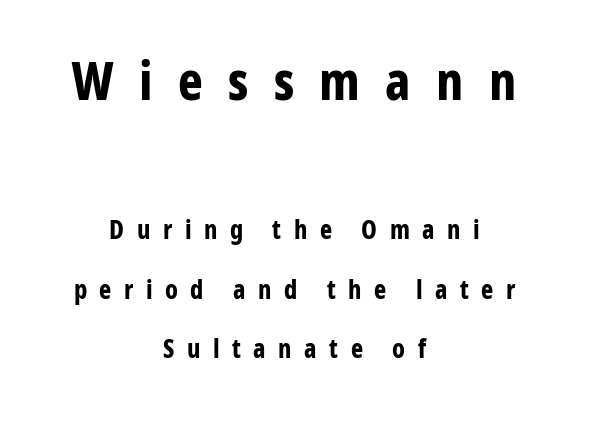
The image shows 53 px bold, condensed sans-serif type, upright; set centered, loose line spacing (2.28x), unusually wide letter spacing (+0.48 em), not underlined; the first (top) block is 2.04x larger; low stroke contrast and a medium x-height.
